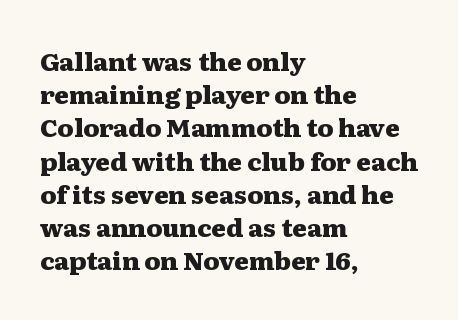
One-word summary of the alignment: left. Compared with an ordinary text face, these strokes are far heavier — a full bold. Interline gaps are of average width in this sample. Letter spacing: default. The baseline area is clear. The letters stand upright; this is a roman face.
